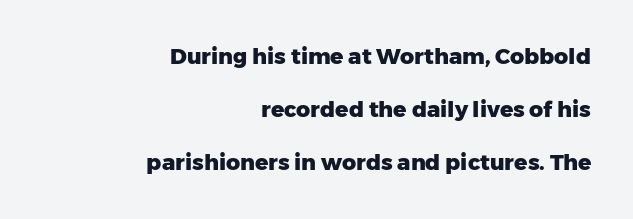
Q: Is the text bold? A: Yes.
Q: Is the text italic (slanted)? A: No, it is upright.
Q: Is the text underlined? A: No.
Q: How is the paragraph aligned? A: Right-aligned.
Q: Is the spacing between letters normal or unusually wide? A: Normal.
Q: Is the spacing between lines tight, normal or loose? A: Loose.
